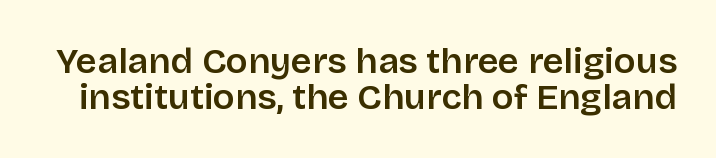
Q: Is the text bold? A: Semi-bold.
Q: Is the text italic (slanted)? A: No, it is upright.
Q: Is the typeface a serif or a sans-serif typeface? A: Sans-serif.
Q: Is the text underlined? A: No.
Q: Is the spacing between letters normal or unusually wide? A: Normal.
Q: Is the spacing between lines tight, normal or loose? A: Tight.
Q: Width (condensed, normal, or wide)? A: Normal.
Q: Stroke contrast? A: Low.
Q: x-height? A: Large.
Q: Monospaced? A: No.
